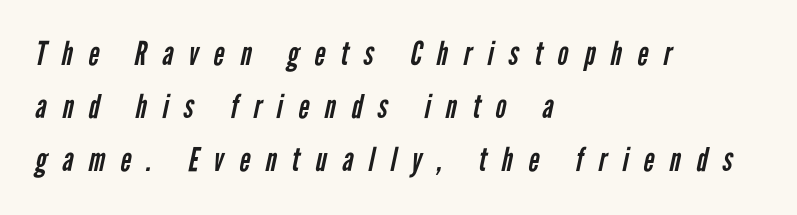
Q: Is the text bold? A: No.
Q: Is the typeface a serif or a sans-serif typeface? A: Sans-serif.
Q: Is the text underlined? A: No.
Q: How is the paragraph aligned? A: Left-aligned.
Q: Is the spacing between letters normal or unusually wide? A: Unusually wide.
Q: Is the spacing between lines tight, normal or loose? A: Normal.
Q: Width (condensed, normal, or wide)? A: Condensed.
Q: Stroke contrast? A: Low.
Q: x-height? A: Medium.
Q: Monospaced? A: No.
